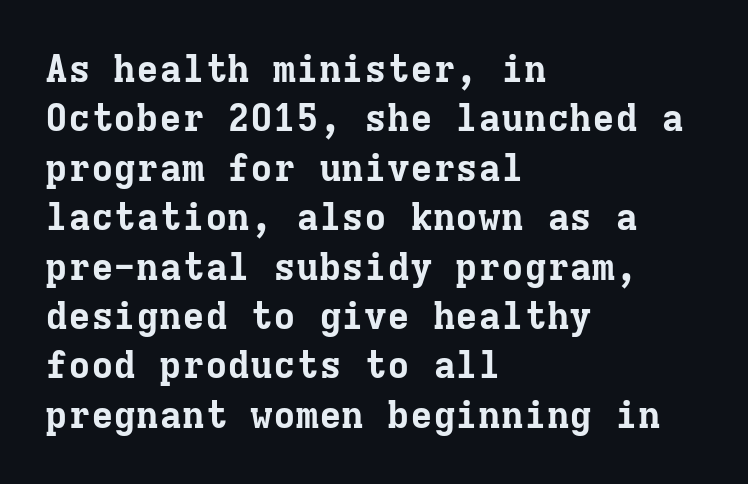
{"serif": "yes", "italic": "no", "bold": "yes", "weight": "bold", "width": "normal", "stroke_contrast": "low", "x_height": "medium", "monospaced": "yes", "underline": "no", "align": "left", "line_spacing": "normal", "line_spacing_ratio": 1.3, "letter_spacing": "normal", "letter_spacing_em": 0.0, "glyph_px": 38}
